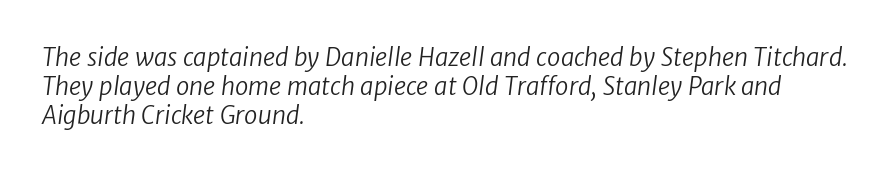
The image shows 24 px text type; set left-aligned, line spacing 1.21x, normal letter spacing, not underlined.
